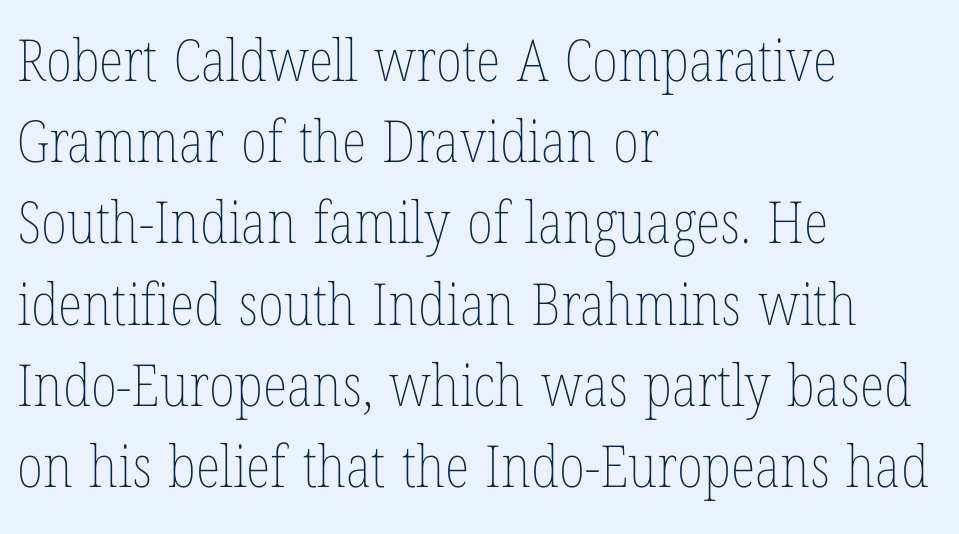
Q: Is the text bold? A: No.
Q: Is the text italic (slanted)? A: No, it is upright.
Q: Is the text underlined? A: No.
Q: How is the paragraph aligned? A: Left-aligned.
Q: Is the spacing between letters normal or unusually wide? A: Normal.
Q: Is the spacing between lines tight, normal or loose? A: Normal.
Q: Width (condensed, normal, or wide)? A: Condensed.
Q: Stroke contrast? A: Low.
Q: x-height? A: Medium.
Q: Monospaced? A: No.
